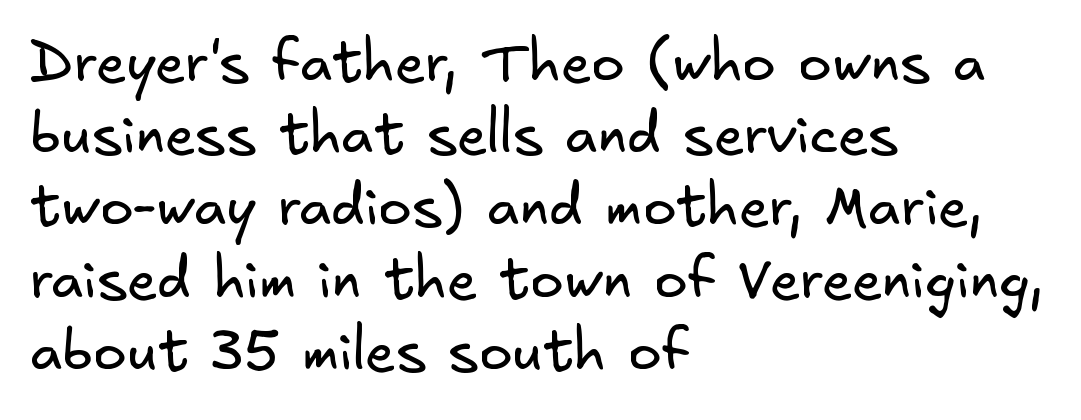
Q: Is the text bold? A: No.
Q: Is the typeface a serif or a sans-serif typeface? A: Sans-serif.
Q: Is the text underlined? A: No.
Q: How is the paragraph aligned? A: Left-aligned.
Q: Is the spacing between letters normal or unusually wide? A: Normal.
Q: Is the spacing between lines tight, normal or loose? A: Normal.
Q: Width (condensed, normal, or wide)? A: Normal.
Q: Stroke contrast? A: Low.
Q: x-height? A: Small.
